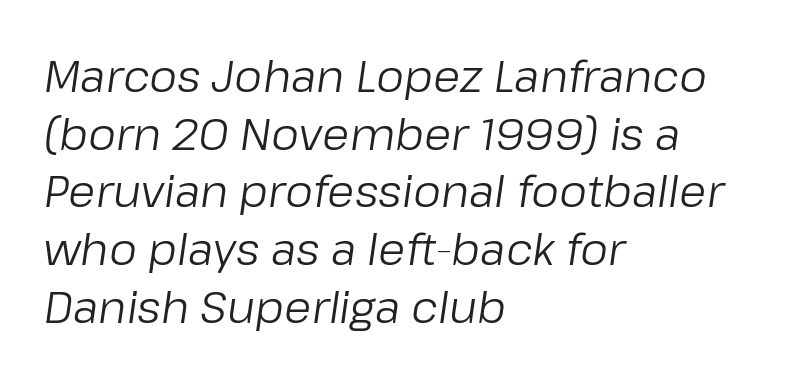
Would a proofreader flag this as italicized? Yes. Leading matches the norm, producing a regular column. The letterforms sit at book weight or below. This rendering features lettering with no underline.
